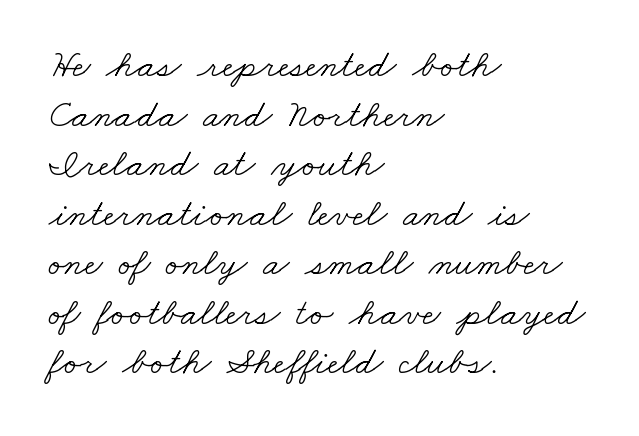
The image shows 39 px light, wide serif type; set left-aligned, normal line spacing (1.27x), normal letter spacing, not underlined; low stroke contrast and a small x-height.
